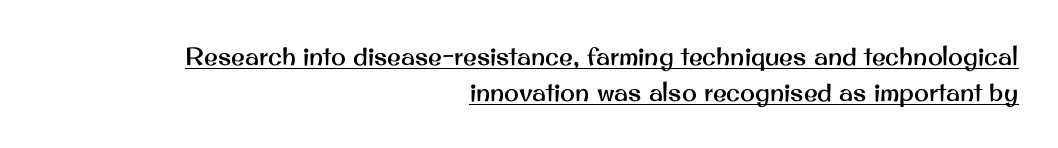
Tall strokes in this sample are plumb rather than angled. Check the space under the baseline: a stroke is drawn there. Line ends are locked; line starts wander. This rendering leaves character spacing at its baseline value. Is there much room between lines? A standard amount, neither cramped nor airy.
